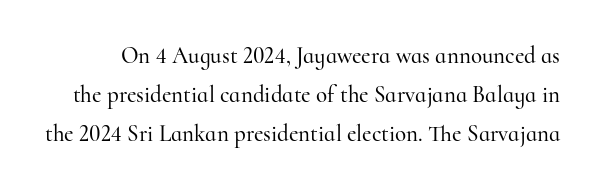
{"italic": "no", "underline": "no", "line_spacing": "normal", "line_spacing_ratio": 1.7, "letter_spacing": "normal", "letter_spacing_em": 0.0, "glyph_px": 23}
